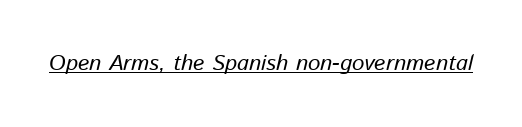
Spacing between characters is what you'd get straight out of the box. Notice how a bar underscores the lettering throughout. The specimen reads as italic at a glance.
